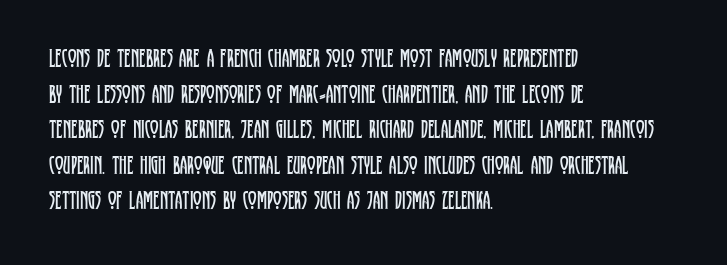
Q: Is the text bold? A: No.
Q: Is the text italic (slanted)? A: No, it is upright.
Q: Is the text underlined? A: No.
Q: How is the paragraph aligned? A: Left-aligned.
Q: Is the spacing between letters normal or unusually wide? A: Normal.
Q: Is the spacing between lines tight, normal or loose? A: Normal.
